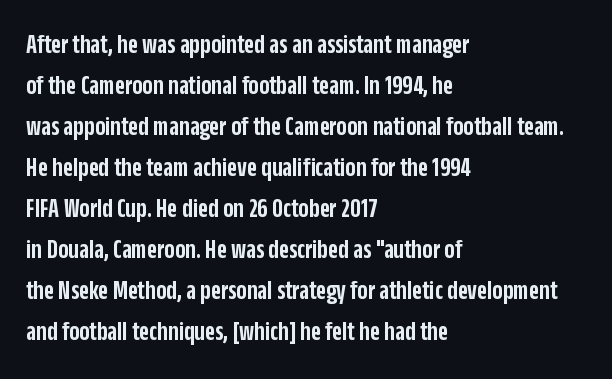
The image shows 27 px text type, upright; set left-aligned, normal line spacing (1.52x), normal letter spacing, not underlined.
